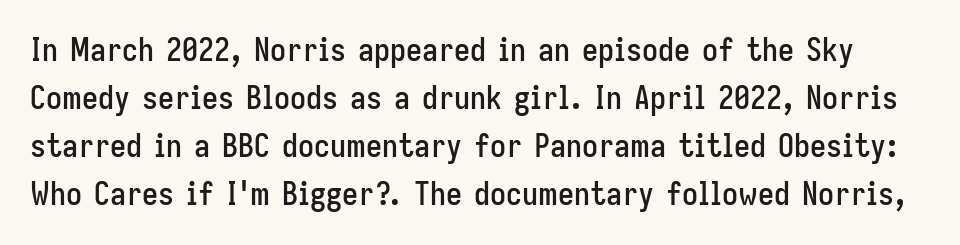
{"serif": "no", "italic": "no", "width": "condensed", "stroke_contrast": "low", "x_height": "medium", "monospaced": "no", "underline": "no", "line_spacing": "normal", "line_spacing_ratio": 1.5, "letter_spacing": "normal", "letter_spacing_em": 0.0, "glyph_px": 32}
